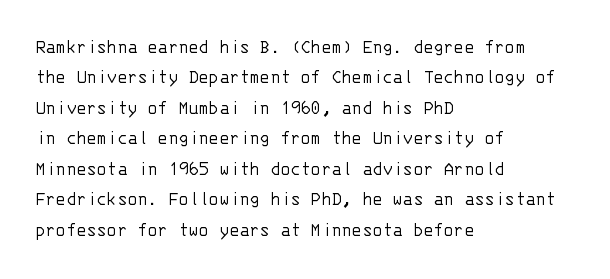
Q: Is the text bold? A: No.
Q: Is the text italic (slanted)? A: No, it is upright.
Q: Is the text underlined? A: No.
Q: How is the paragraph aligned? A: Left-aligned.
Q: Is the spacing between letters normal or unusually wide? A: Normal.
Q: Is the spacing between lines tight, normal or loose? A: Normal.
